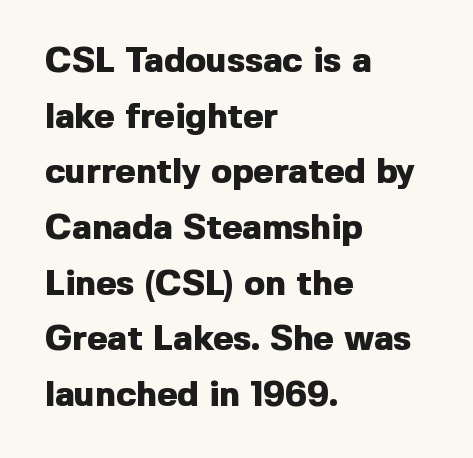
How would I describe the line gaps? Plain and ordinary. Do the letters lean? They stand straight. Pretty heavy lettering here — definitely bold. Is the letter spacing exaggerated? No — it looks like the ordinary default. This sample has the flowing, uneven cadence of proportional lettering. Only glyphs here, with clear space below each row.
